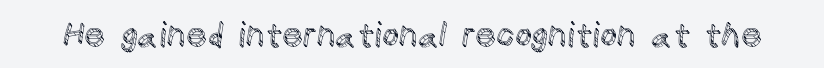
Q: Is the text italic (slanted)? A: Yes.
Q: Is the text underlined? A: No.
Q: Is the spacing between letters normal or unusually wide? A: Normal.
Q: Width (condensed, normal, or wide)? A: Normal.
Q: x-height? A: Large.
Q: Monospaced? A: No.
